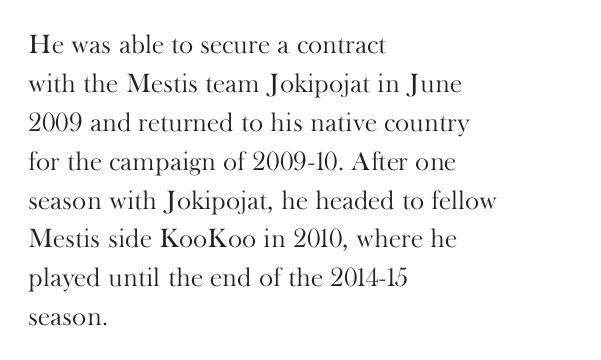
Nothing heavy about these letters — not bold at all. The block of text has a typical density, with ordinary space between rows. Posture: straight, roman, zero tilt. Quick note: underline off. The letterforms sit shoulder to shoulder at normal distance.
